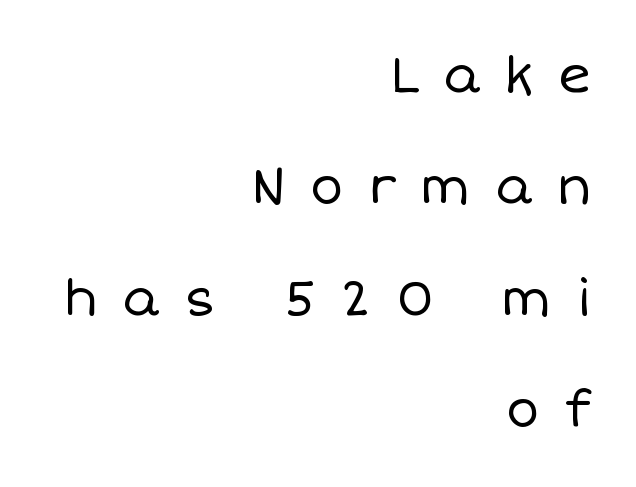
The image shows 50 px regular-weight type, upright; set right-aligned, loose line spacing (2.23x), unusually wide letter spacing (+0.48 em), not underlined; low stroke contrast and a large x-height.
